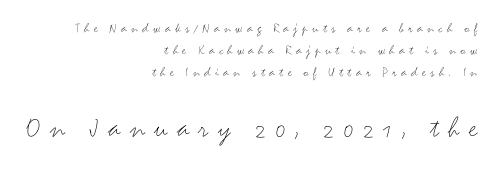
Q: Is the text bold? A: No.
Q: Is the text italic (slanted)? A: Yes.
Q: Is the typeface a serif or a sans-serif typeface? A: Sans-serif.
Q: Is the text underlined? A: No.
Q: How is the paragraph aligned? A: Right-aligned.
Q: Is the spacing between letters normal or unusually wide? A: Unusually wide.
Q: Is the spacing between lines tight, normal or loose? A: Normal.
Q: Which block of text is set in a larger size, the first (top) or the second (bottom)? A: The second (bottom) one.
Q: Width (condensed, normal, or wide)? A: Wide.
Q: Stroke contrast? A: Medium.
Q: x-height? A: Small.
Q: Monospaced? A: No.
